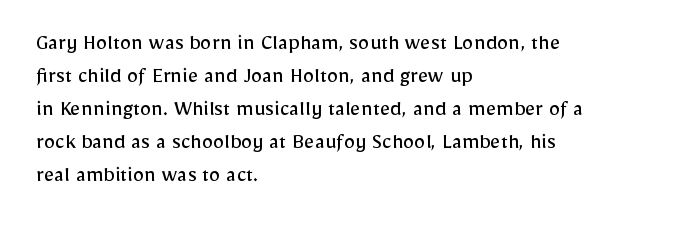
Q: Is the text bold? A: No.
Q: Is the text italic (slanted)? A: No, it is upright.
Q: Is the text underlined? A: No.
Q: How is the paragraph aligned? A: Left-aligned.
Q: Is the spacing between letters normal or unusually wide? A: Normal.
Q: Is the spacing between lines tight, normal or loose? A: Normal.
